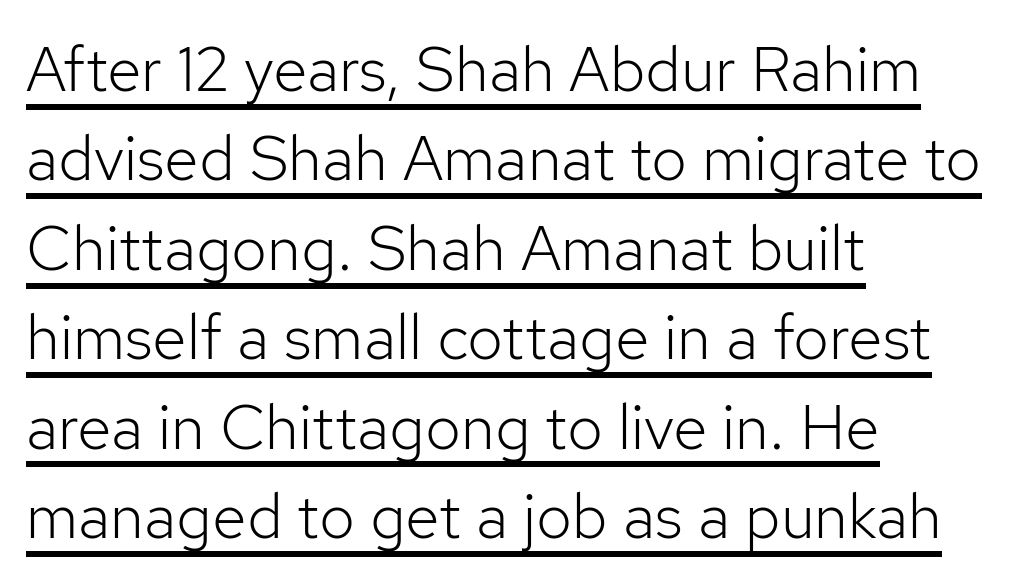
The type is set solid horizontally, with unmodified tracking. Where is the straight margin? On the left. Regarding serifs, this sample does without them. Heft: none added — not bold. Glance below the letters and you will spot a drawn line.
